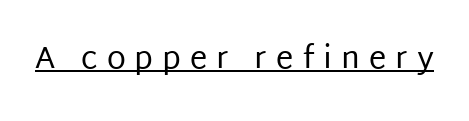
The image shows 31 px regular-weight sans-serif type, upright; set unusually wide letter spacing (+0.29 em), underlined; low stroke contrast and a large x-height.
